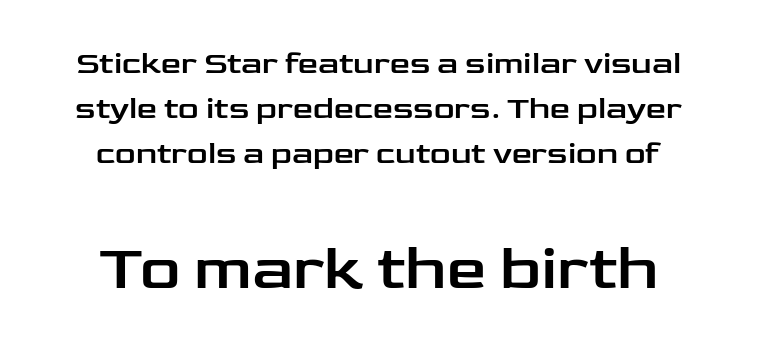
{"serif": "no", "italic": "no", "width": "wide", "stroke_contrast": "low", "x_height": "medium", "monospaced": "no", "underline": "no", "align": "center", "line_spacing": "normal", "line_spacing_ratio": 1.4, "letter_spacing": "normal", "letter_spacing_em": 0.0, "larger_block": "second", "size_ratio": 1.97, "glyph_px": 63}
